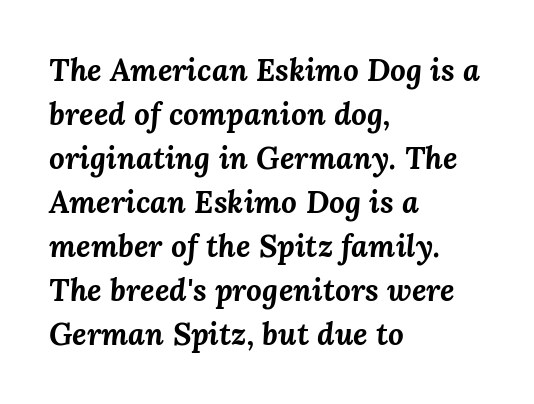
The letters are bold, with thick, heavy strokes. Clear beneath every line of the passage. In CSS terms this would be text-align: left. Leading matches the norm, producing a regular column. Students, note that the glyphs here touch the page at normal intervals. Spacing verdict: proportional, widths tailored to each character.
